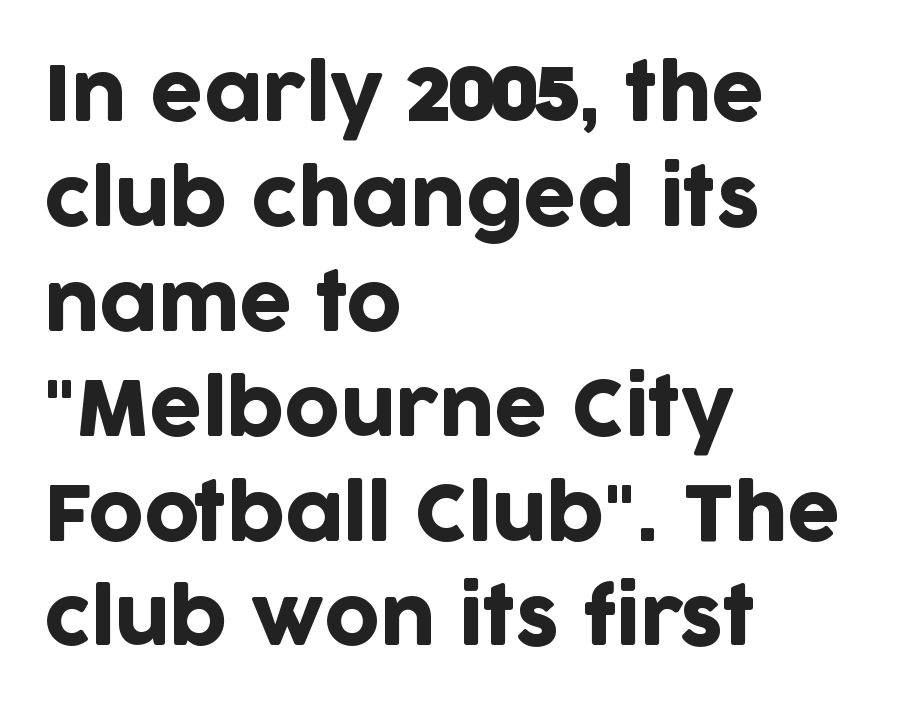
{"serif": "no", "italic": "no", "width": "normal", "stroke_contrast": "low", "x_height": "large", "monospaced": "no", "underline": "no", "align": "left", "line_spacing": "normal", "line_spacing_ratio": 1.38, "letter_spacing": "normal", "letter_spacing_em": 0.0, "glyph_px": 76}
